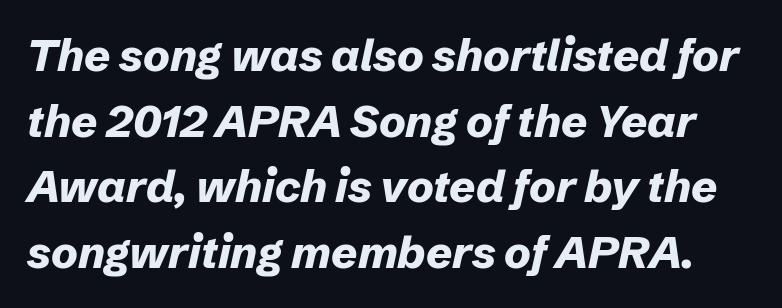
Q: Is the text bold? A: Yes.
Q: Is the text italic (slanted)? A: Yes, it leans right by about 12 degrees.
Q: Is the text underlined? A: No.
Q: Is the spacing between letters normal or unusually wide? A: Normal.
Q: Is the spacing between lines tight, normal or loose? A: Normal.
Q: Width (condensed, normal, or wide)? A: Normal.
Q: Stroke contrast? A: Low.
Q: x-height? A: Medium.
Q: Monospaced? A: No.
